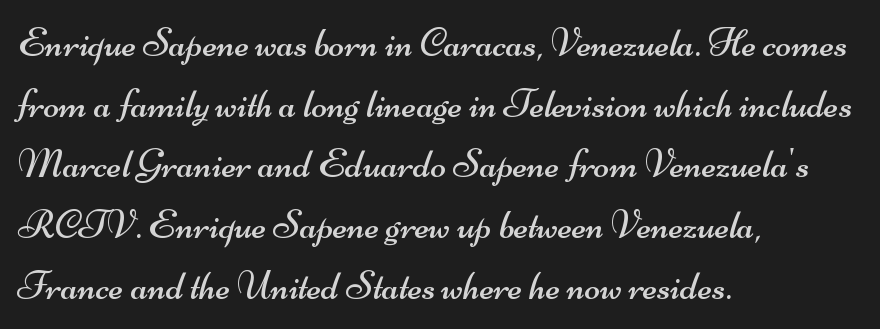
{"serif": "no", "bold": "no", "weight": "regular", "width": "wide", "stroke_contrast": "medium", "x_height": "small", "monospaced": "no", "underline": "no", "align": "left", "line_spacing": "normal", "line_spacing_ratio": 1.48, "letter_spacing": "normal", "letter_spacing_em": 0.0, "glyph_px": 41}
